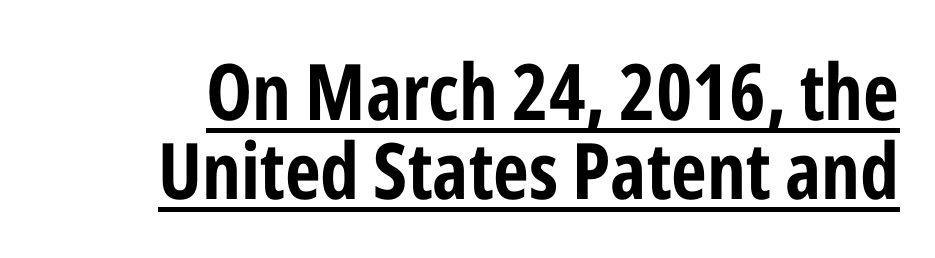
{"serif": "no", "italic": "no", "bold": "yes", "weight": "bold", "width": "condensed", "stroke_contrast": "low", "x_height": "medium", "monospaced": "no", "underline": "yes", "line_spacing": "tight", "line_spacing_ratio": 1.01, "letter_spacing": "normal", "letter_spacing_em": 0.0, "glyph_px": 78}
